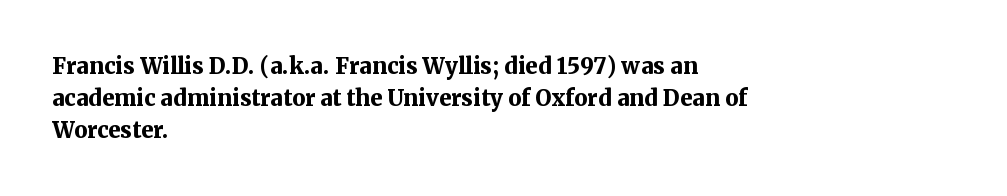
The image shows 22 px bold type, upright; set left-aligned, normal line spacing (1.45x), normal letter spacing, not underlined.
